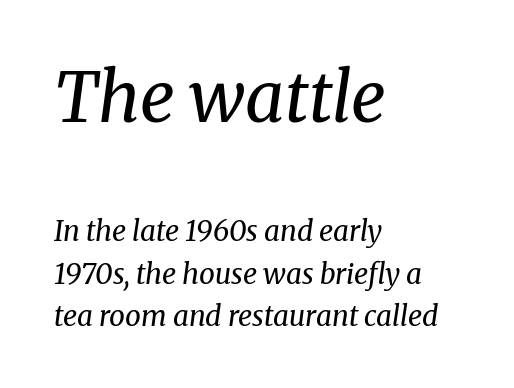
The image shows 69 px regular-weight serif type, italic (leaning right); set left-aligned, normal line spacing (1.51x), normal letter spacing, not underlined; the first (top) block is 2.46x larger; medium stroke contrast and a medium x-height.
